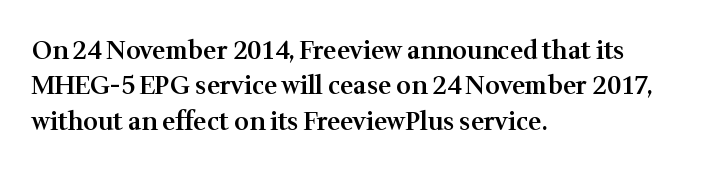
Q: Is the text bold? A: Semi-bold.
Q: Is the text italic (slanted)? A: No, it is upright.
Q: Is the text underlined? A: No.
Q: How is the paragraph aligned? A: Left-aligned.
Q: Is the spacing between letters normal or unusually wide? A: Normal.
Q: Is the spacing between lines tight, normal or loose? A: Normal.
